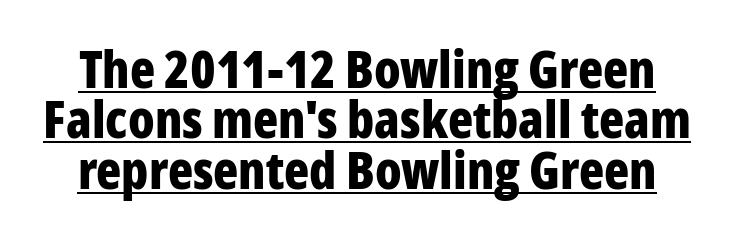
Each new line begins almost immediately beneath the previous one. You'd pick this weight for a headline — it's a proper bold. The rendered words wear a rule along their underside. The tracking reads as untouched default to a designer's eye. Type style note: lacks serifs. Note the varied advance widths — an 'i' is clearly narrower than an 'm'.
